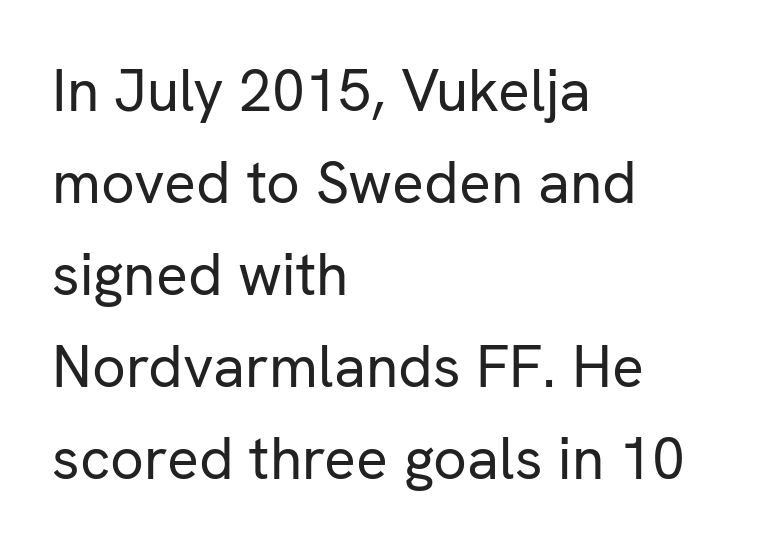
{"serif": "no", "italic": "no", "bold": "no", "weight": "regular", "width": "normal", "stroke_contrast": "low", "x_height": "medium", "monospaced": "no", "underline": "no", "align": "left", "line_spacing": "normal", "line_spacing_ratio": 1.56, "letter_spacing": "normal", "letter_spacing_em": 0.0, "glyph_px": 59}
